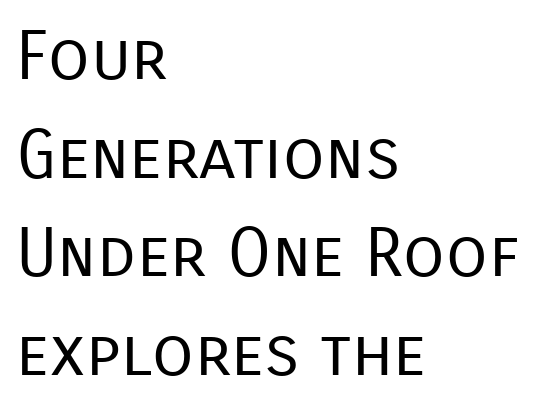
{"serif": "no", "italic": "no", "bold": "no", "weight": "regular", "width": "normal", "stroke_contrast": "low", "x_height": "medium", "monospaced": "no", "underline": "no", "align": "left", "line_spacing": "normal", "line_spacing_ratio": 1.45, "letter_spacing": "normal", "letter_spacing_em": 0.0, "glyph_px": 68}
